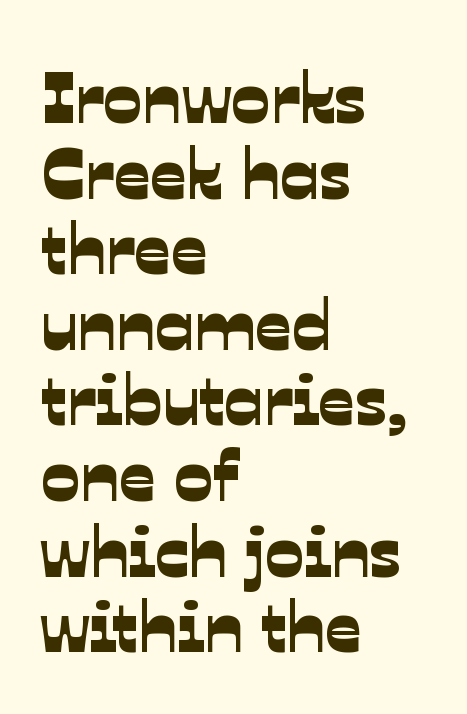
The image shows 72 px sans-serif type; set left-aligned, tight line spacing (1.05x), normal letter spacing, not underlined; low stroke contrast and a medium x-height.
